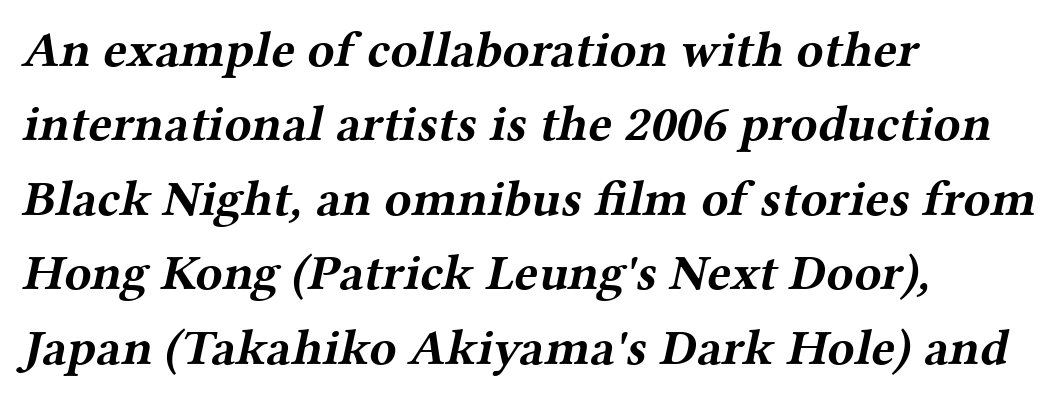
{"serif": "yes", "bold": "yes", "weight": "bold", "width": "wide", "stroke_contrast": "medium", "x_height": "medium", "monospaced": "no", "underline": "no", "align": "left", "line_spacing": "normal", "line_spacing_ratio": 1.49, "letter_spacing": "normal", "letter_spacing_em": 0.0, "glyph_px": 50}
